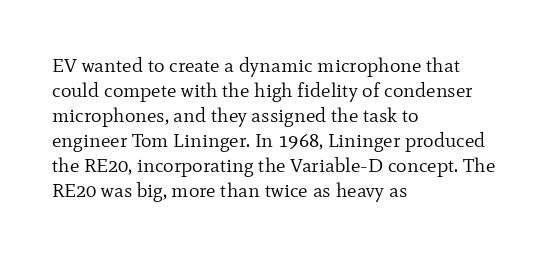
Underline: absent. These glyphs show unthickened strokes, regular width or finer. The leading is moderate, giving the passage an even texture. Upright lettering throughout.
